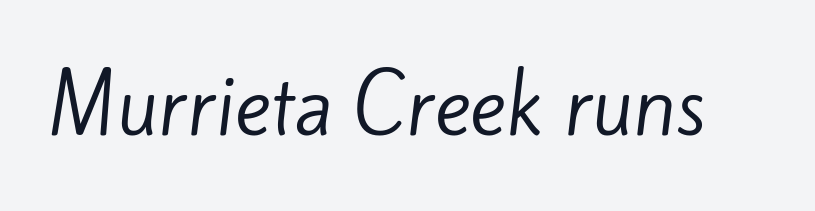
Q: Is the text bold? A: No.
Q: Is the typeface a serif or a sans-serif typeface? A: Sans-serif.
Q: Is the text underlined? A: No.
Q: Is the spacing between letters normal or unusually wide? A: Normal.
Q: Width (condensed, normal, or wide)? A: Normal.
Q: Stroke contrast? A: Low.
Q: x-height? A: Small.
Q: Monospaced? A: No.
